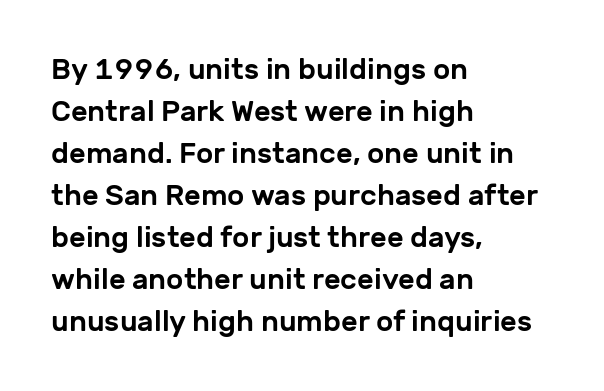
Glance below the letters and you will spot only blank space. This sample keeps an unexceptional amount of space between lines. The letters sit at their default tracking, neither squeezed nor spread. Serif or sans? Sans — the stroke terminals are bare. Varying glyph widths throughout — classic text-font behaviour. The font's upright variant was chosen for this text.
